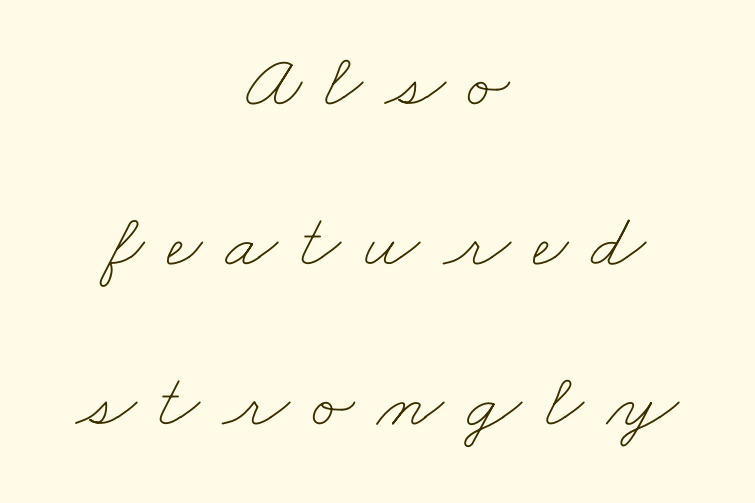
Rows of type keep a wide berth in the vertical direction. Horizontal alignment here is central, giving a formal, balanced look. Varying glyph widths throughout — classic text-font behaviour. The letters are spread apart with noticeably loose tracking. Words float on clear page, feet unadorned.
